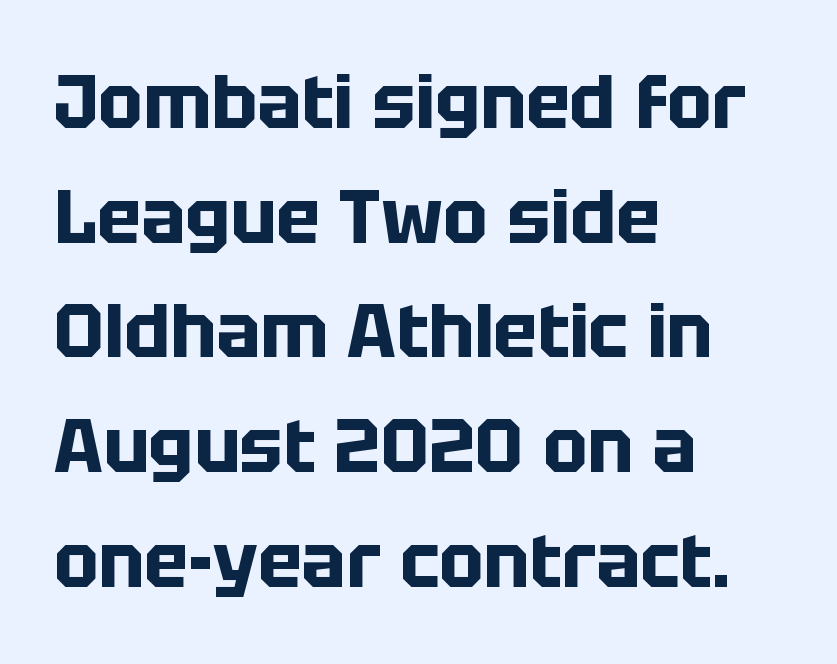
The image shows 74 px bold sans-serif type, upright; set left-aligned, normal line spacing (1.55x), normal letter spacing, not underlined; low stroke contrast and a large x-height.
